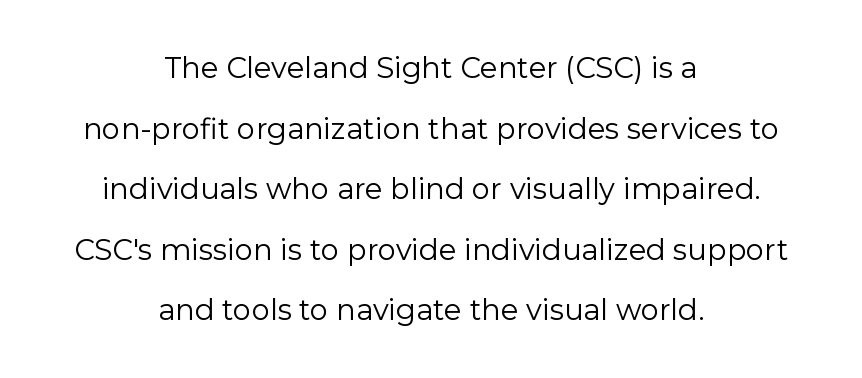
Q: Is the text bold? A: No.
Q: Is the text italic (slanted)? A: No, it is upright.
Q: Is the typeface a serif or a sans-serif typeface? A: Sans-serif.
Q: Is the text underlined? A: No.
Q: How is the paragraph aligned? A: Centered.
Q: Is the spacing between letters normal or unusually wide? A: Normal.
Q: Is the spacing between lines tight, normal or loose? A: Loose.
Q: Width (condensed, normal, or wide)? A: Normal.
Q: Stroke contrast? A: Low.
Q: x-height? A: Medium.
Q: Monospaced? A: No.
